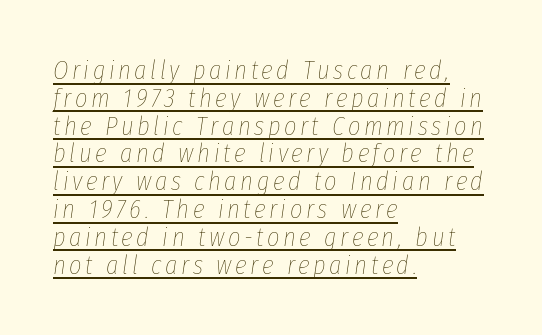
{"italic": "yes", "lean": "right", "slant_degrees": 8, "bold": "no", "underline": "yes", "align": "left", "line_spacing": "tight", "line_spacing_ratio": 1.03, "glyph_px": 27}
